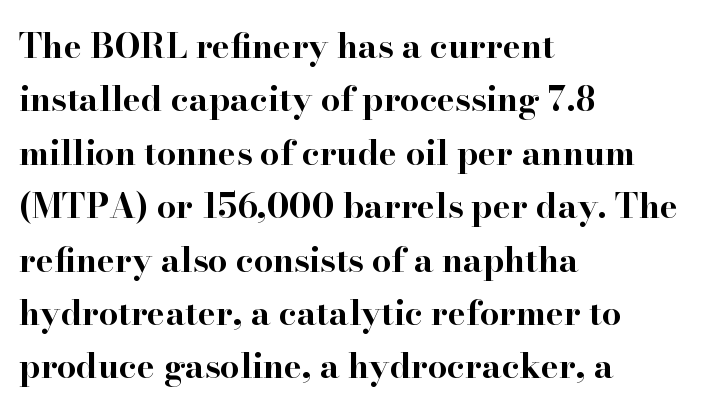
{"serif": "yes", "italic": "no", "bold": "yes", "weight": "bold", "width": "wide", "stroke_contrast": "high", "x_height": "small", "monospaced": "no", "underline": "no", "align": "left", "line_spacing": "normal", "line_spacing_ratio": 1.57, "letter_spacing": "normal", "letter_spacing_em": 0.0, "glyph_px": 34}
